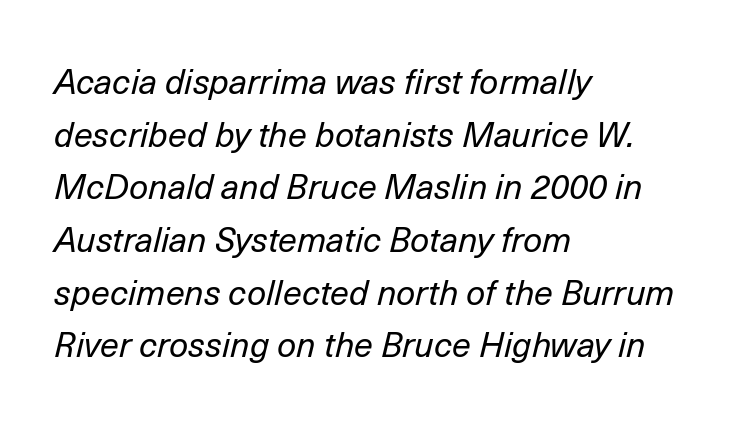
The image shows 34 px regular-weight type, italic (leaning right); set left-aligned, normal line spacing (1.55x), normal letter spacing, not underlined; low stroke contrast and a medium x-height.
